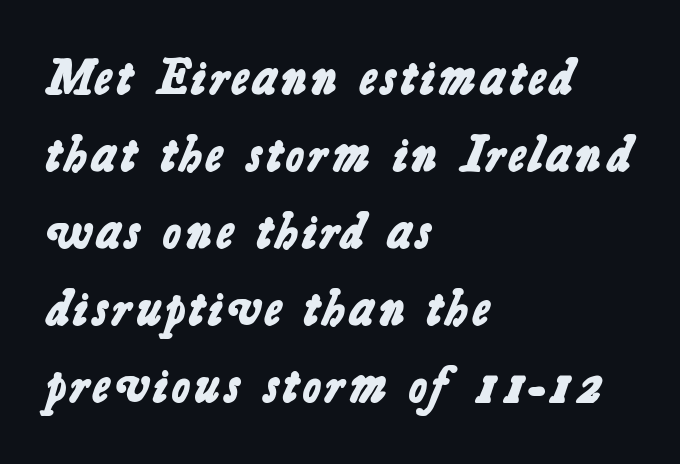
Q: Is the text bold? A: Yes.
Q: Is the typeface a serif or a sans-serif typeface? A: Sans-serif.
Q: Is the text underlined? A: No.
Q: How is the paragraph aligned? A: Left-aligned.
Q: Is the spacing between letters normal or unusually wide? A: Normal.
Q: Is the spacing between lines tight, normal or loose? A: Normal.
Q: Width (condensed, normal, or wide)? A: Normal.
Q: Stroke contrast? A: Low.
Q: x-height? A: Medium.
Q: Monospaced? A: No.
